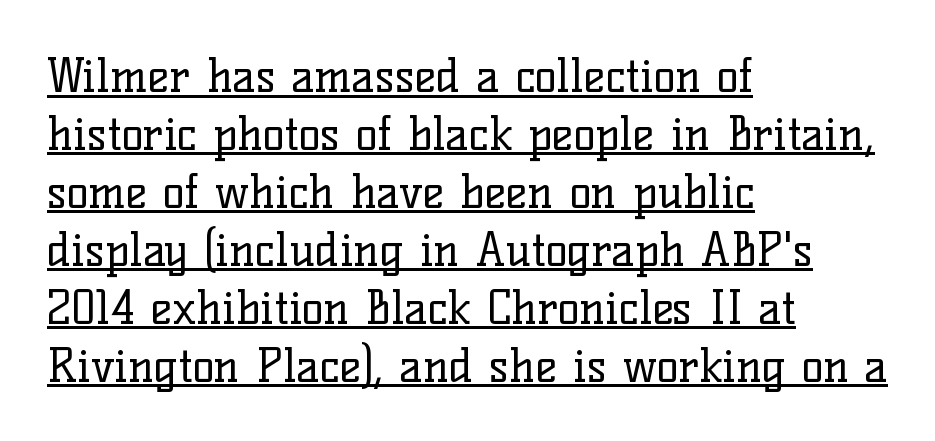
This is underlined copy, the kind a proofreader might mark for attention. Caption: face not bold, strokes unweighted. Layout note: lines flush left. A serif font was chosen for this passage. The face used here is proportionally spaced, like ordinary book or web type. Characters remain perfectly vertical along every line.
